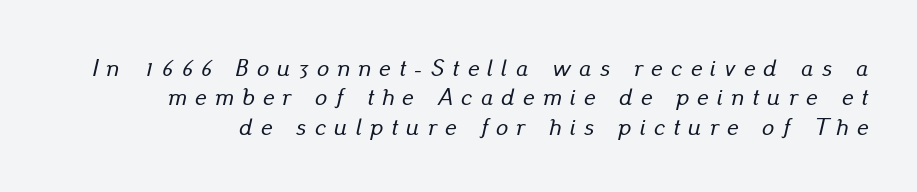
Q: Is the text italic (slanted)? A: Yes, it leans right by about 13 degrees.
Q: Is the text underlined? A: No.
Q: Is the spacing between letters normal or unusually wide? A: Unusually wide.
